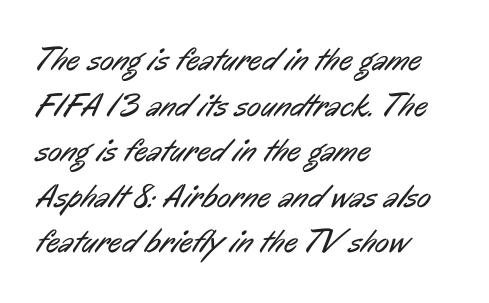
{"serif": "no", "bold": "no", "weight": "regular", "width": "condensed", "stroke_contrast": "low", "x_height": "medium", "monospaced": "no", "underline": "no", "align": "left", "line_spacing": "normal", "line_spacing_ratio": 1.38, "letter_spacing": "normal", "letter_spacing_em": 0.0, "glyph_px": 33}
